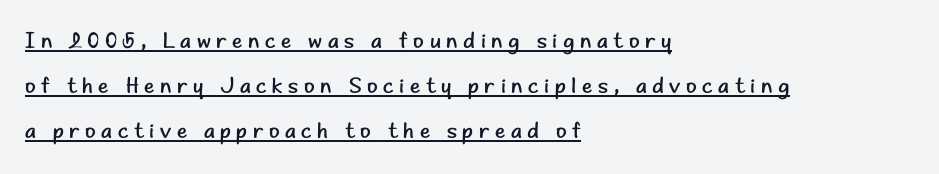
This reads as an unemphasized weight, regular at the heaviest. What stands out about the letter spacing? Its width — letters are far apart. Nope, not italic — everything's standing straight. The line-height multiplier appears high, well above default. The paragraph has a hard left edge and a soft right edge. Quick note: underline on.
